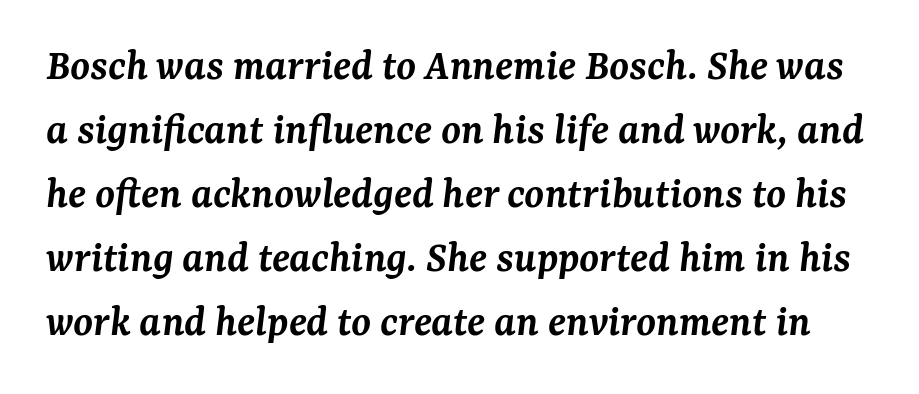
The image shows 45 px semibold serif type, italic (leaning right); set normal line spacing (1.42x), normal letter spacing, not underlined; medium stroke contrast and a medium x-height.
